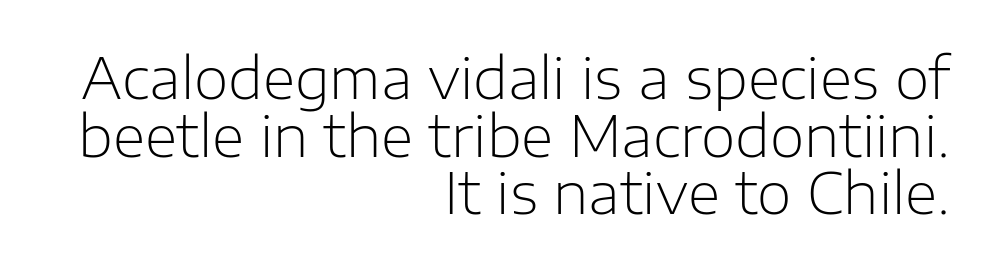
The image shows 56 px light sans-serif type, upright; set right-aligned, tight line spacing (1.03x), normal letter spacing, not underlined; low stroke contrast and a medium x-height.
